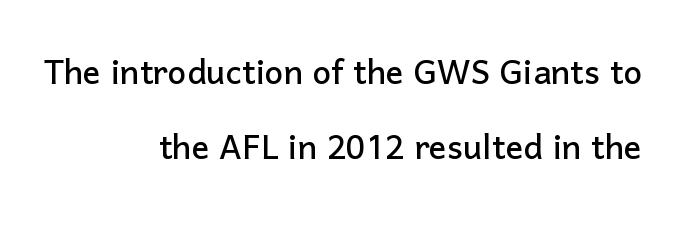
The image shows 44 px sans-serif type, upright; set right-aligned, normal line spacing (1.7x), normal letter spacing, not underlined; low stroke contrast and a medium x-height.
